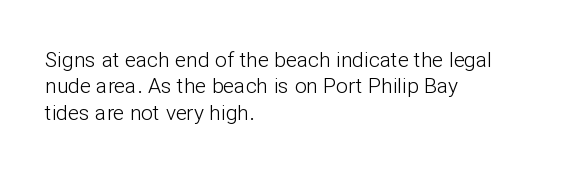
Q: Is the text bold? A: No.
Q: Is the text italic (slanted)? A: No, it is upright.
Q: Is the text underlined? A: No.
Q: How is the paragraph aligned? A: Left-aligned.
Q: Is the spacing between letters normal or unusually wide? A: Normal.
Q: Is the spacing between lines tight, normal or loose? A: Normal.
